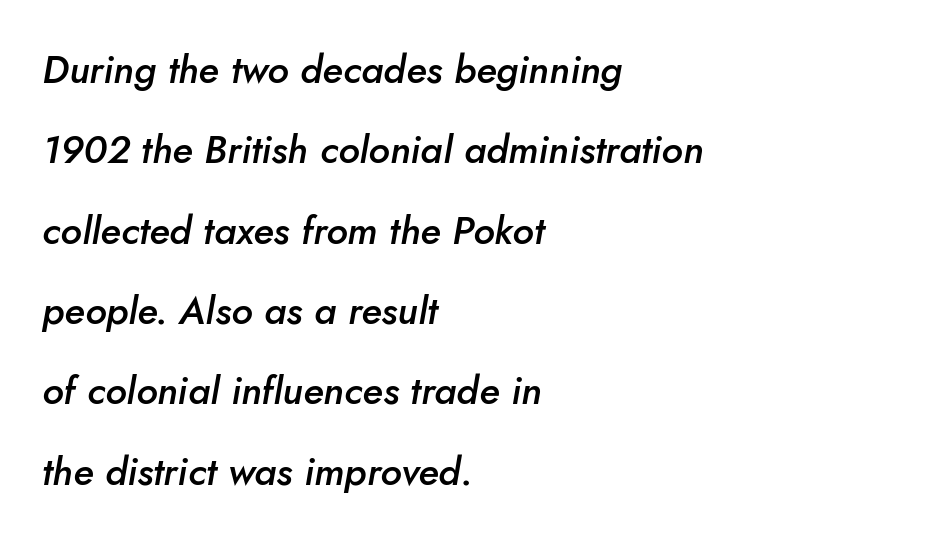
Q: Is the text bold? A: Semi-bold.
Q: Is the text italic (slanted)? A: Yes, it leans right by about 10 degrees.
Q: Is the text underlined? A: No.
Q: How is the paragraph aligned? A: Left-aligned.
Q: Is the spacing between letters normal or unusually wide? A: Normal.
Q: Is the spacing between lines tight, normal or loose? A: Loose.
Q: Width (condensed, normal, or wide)? A: Normal.
Q: Stroke contrast? A: Low.
Q: x-height? A: Small.
Q: Monospaced? A: No.
